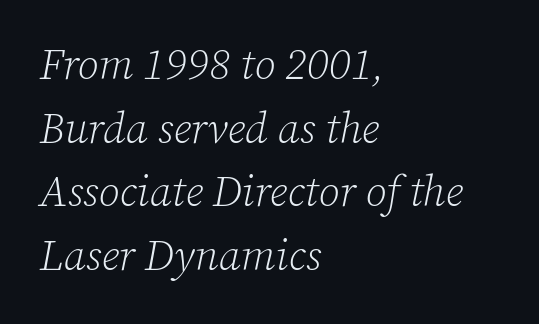
Q: Is the text bold? A: No.
Q: Is the text italic (slanted)? A: Yes, it leans right by about 12 degrees.
Q: Is the typeface a serif or a sans-serif typeface? A: Serif.
Q: Is the text underlined? A: No.
Q: How is the paragraph aligned? A: Left-aligned.
Q: Is the spacing between letters normal or unusually wide? A: Normal.
Q: Is the spacing between lines tight, normal or loose? A: Normal.
Q: Width (condensed, normal, or wide)? A: Normal.
Q: Stroke contrast? A: Low.
Q: x-height? A: Medium.
Q: Monospaced? A: No.
